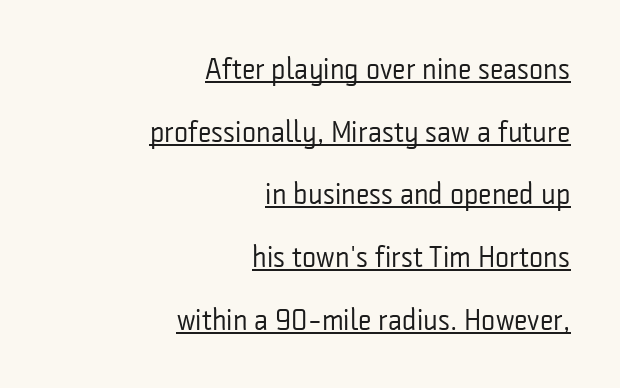
{"serif": "no", "italic": "no", "bold": "no", "weight": "regular", "width": "condensed", "stroke_contrast": "low", "x_height": "medium", "monospaced": "no", "underline": "yes", "align": "right", "line_spacing": "loose", "line_spacing_ratio": 2.09, "letter_spacing": "normal", "letter_spacing_em": 0.0, "glyph_px": 30}
